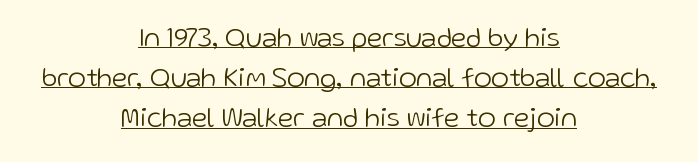
Q: Is the text bold? A: No.
Q: Is the text italic (slanted)? A: No, it is upright.
Q: Is the text underlined? A: Yes.
Q: How is the paragraph aligned? A: Centered.
Q: Is the spacing between letters normal or unusually wide? A: Normal.
Q: Is the spacing between lines tight, normal or loose? A: Normal.
